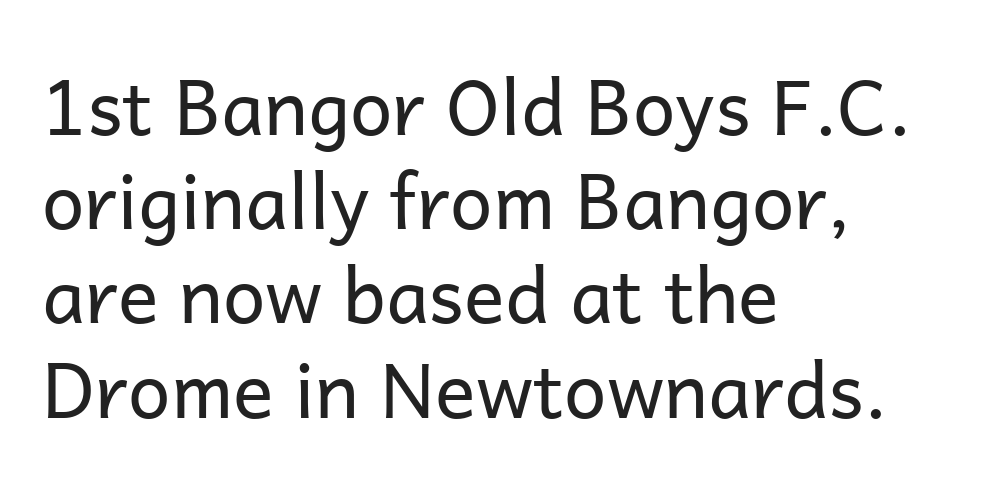
Q: Is the text bold? A: No.
Q: Is the text italic (slanted)? A: No, it is upright.
Q: Is the typeface a serif or a sans-serif typeface? A: Sans-serif.
Q: Is the text underlined? A: No.
Q: How is the paragraph aligned? A: Left-aligned.
Q: Is the spacing between letters normal or unusually wide? A: Normal.
Q: Width (condensed, normal, or wide)? A: Normal.
Q: Stroke contrast? A: Low.
Q: x-height? A: Medium.
Q: Monospaced? A: No.
